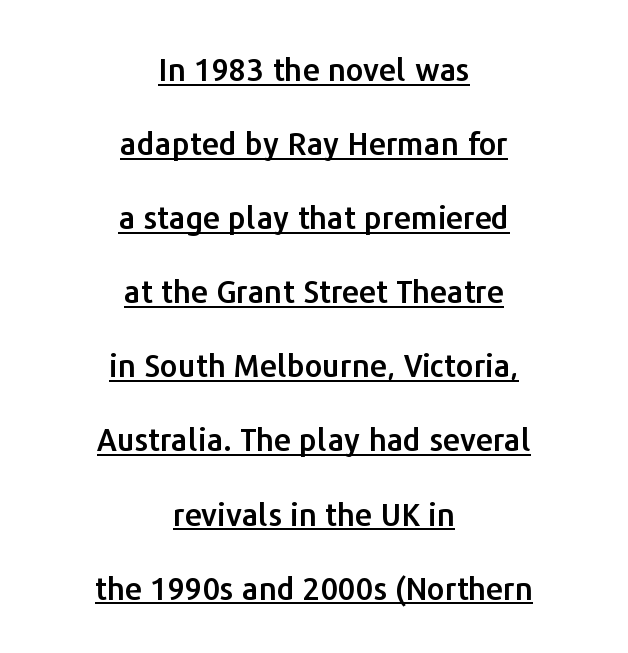
The image shows 31 px sans-serif type, upright; set centered, loose line spacing (2.39x), normal letter spacing, underlined; low stroke contrast and a medium x-height.
